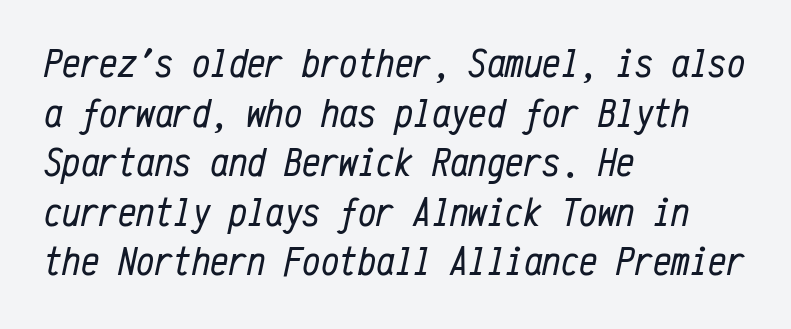
It's the slanting kind of type. Typeset ragged right — the left edge is the straight one. How are the letters spaced? Ordinarily, with no added tracking. The letters march in equal steps, a hallmark of fixed-pitch type. Bold? No — there's no thickening of the strokes.
